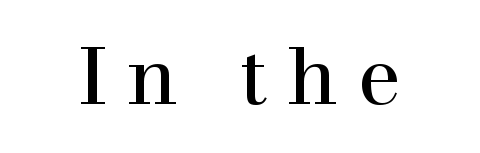
The image shows 79 px regular-weight serif type, upright; set unusually wide letter spacing (+0.26 em), not underlined; high stroke contrast and a medium x-height.
